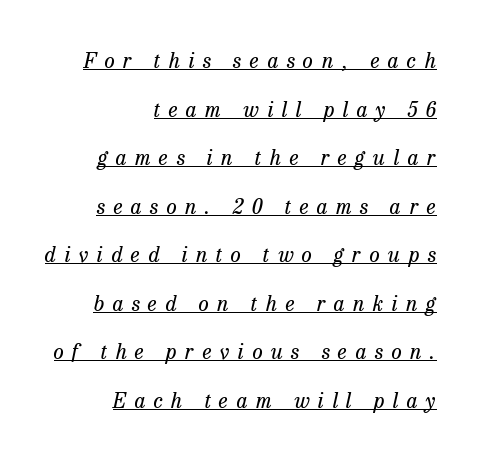
The image shows 21 px text type, italic (leaning right); set right-aligned, loose line spacing (2.31x), unusually wide letter spacing (+0.4 em), underlined.
